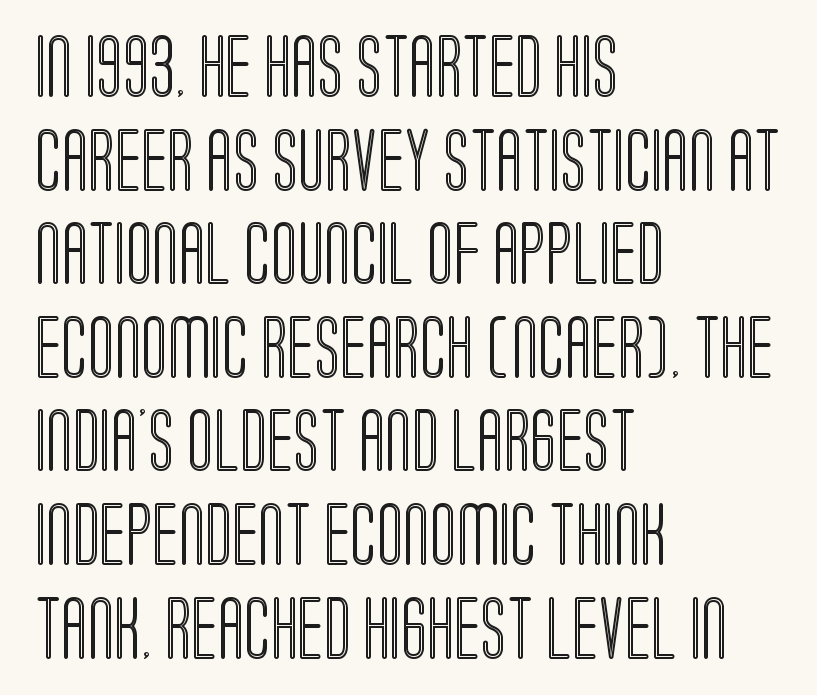
Q: Is the text italic (slanted)? A: No, it is upright.
Q: Is the text underlined? A: No.
Q: How is the paragraph aligned? A: Left-aligned.
Q: Is the spacing between letters normal or unusually wide? A: Normal.
Q: Is the spacing between lines tight, normal or loose? A: Normal.
Q: Width (condensed, normal, or wide)? A: Condensed.
Q: x-height? A: Large.
Q: Monospaced? A: No.
